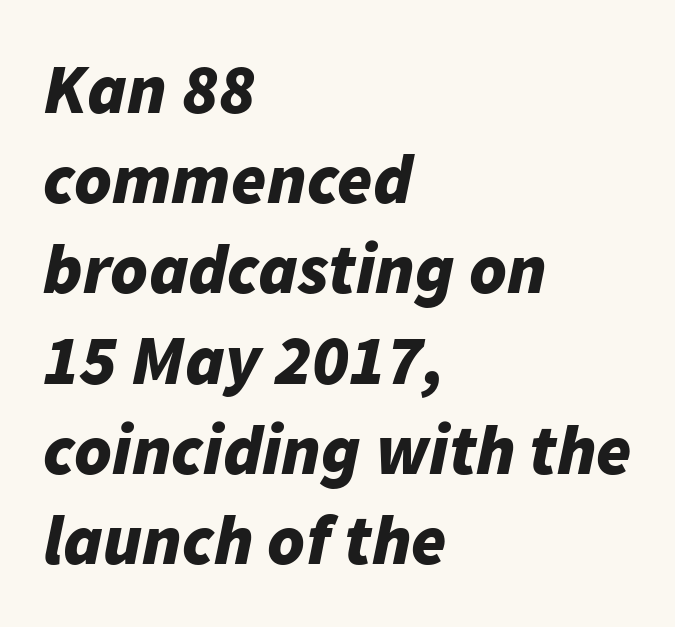
Q: Is the text bold? A: Yes.
Q: Is the text italic (slanted)? A: Yes, it leans right by about 11 degrees.
Q: Is the text underlined? A: No.
Q: How is the paragraph aligned? A: Left-aligned.
Q: Is the spacing between letters normal or unusually wide? A: Normal.
Q: Is the spacing between lines tight, normal or loose? A: Normal.
Q: Width (condensed, normal, or wide)? A: Normal.
Q: Stroke contrast? A: Low.
Q: x-height? A: Medium.
Q: Monospaced? A: No.
